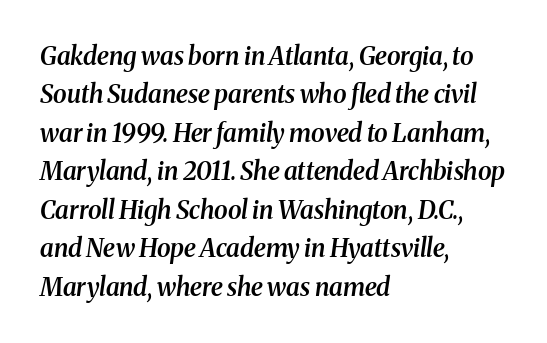
A typesetter would call this leading conventional body-copy spacing. Does the lettering tilt? It does — this is italic. These lines are set flush left with a ragged right edge. The zone under the glyphs is completely vacant. These lines carry some extra weight — a demibold, not a full bold.
